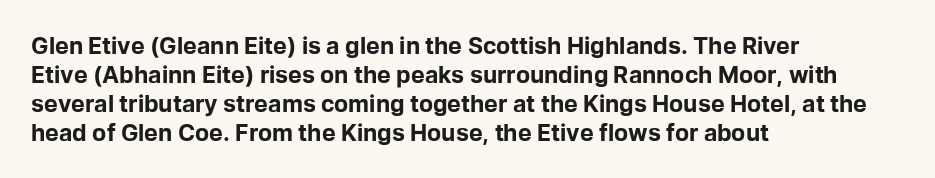
The image shows 23 px bold type, upright; set left-aligned, normal line spacing (1.26x), normal letter spacing, not underlined.
